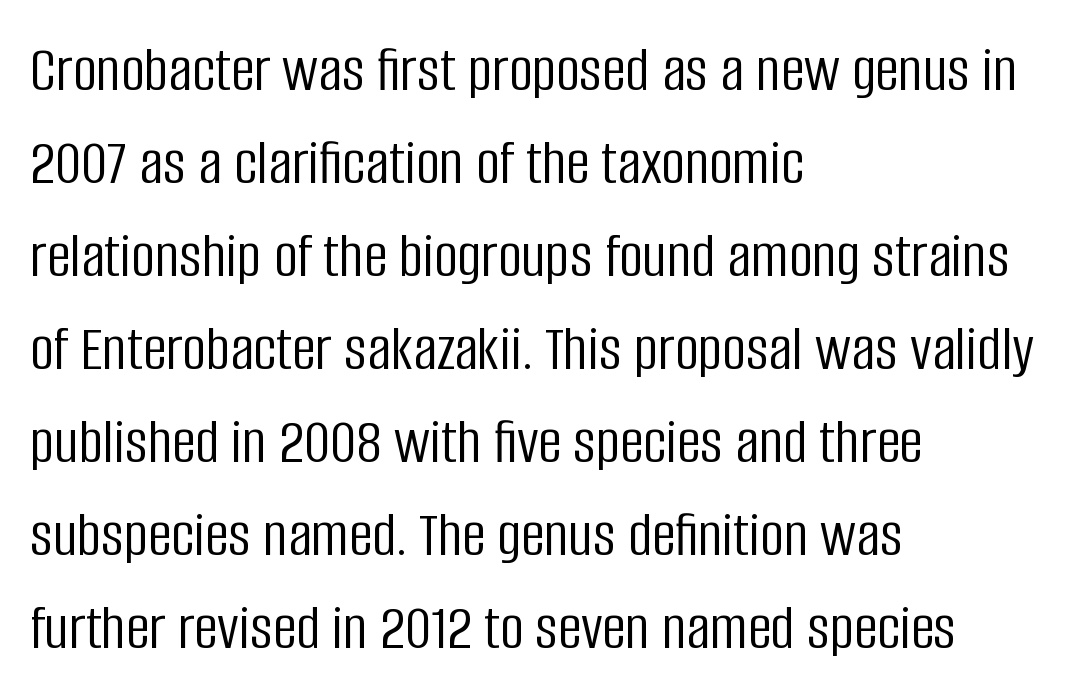
Q: Is the text bold? A: No.
Q: Is the text italic (slanted)? A: No, it is upright.
Q: Is the typeface a serif or a sans-serif typeface? A: Sans-serif.
Q: Is the text underlined? A: No.
Q: How is the paragraph aligned? A: Left-aligned.
Q: Is the spacing between letters normal or unusually wide? A: Normal.
Q: Is the spacing between lines tight, normal or loose? A: Normal.
Q: Width (condensed, normal, or wide)? A: Condensed.
Q: Stroke contrast? A: Low.
Q: x-height? A: Large.
Q: Monospaced? A: No.
